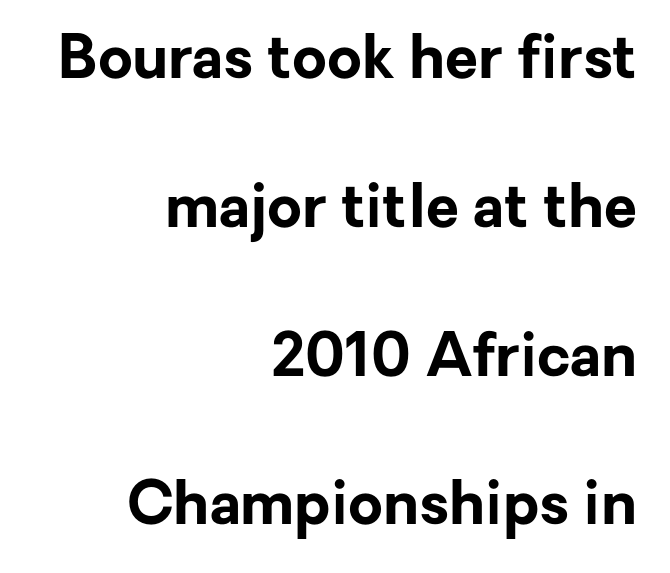
{"serif": "no", "italic": "no", "bold": "yes", "weight": "bold", "width": "normal", "stroke_contrast": "low", "x_height": "medium", "monospaced": "no", "underline": "no", "align": "right", "line_spacing": "loose", "line_spacing_ratio": 2.48, "letter_spacing": "normal", "letter_spacing_em": 0.0, "glyph_px": 60}
